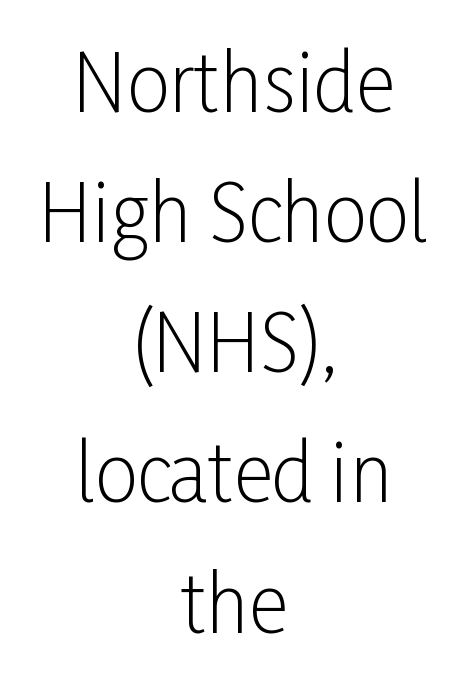
{"serif": "no", "italic": "no", "bold": "no", "weight": "light", "width": "condensed", "stroke_contrast": "low", "x_height": "medium", "monospaced": "no", "underline": "no", "align": "center", "line_spacing": "normal", "line_spacing_ratio": 1.69, "letter_spacing": "normal", "letter_spacing_em": 0.0, "glyph_px": 77}
